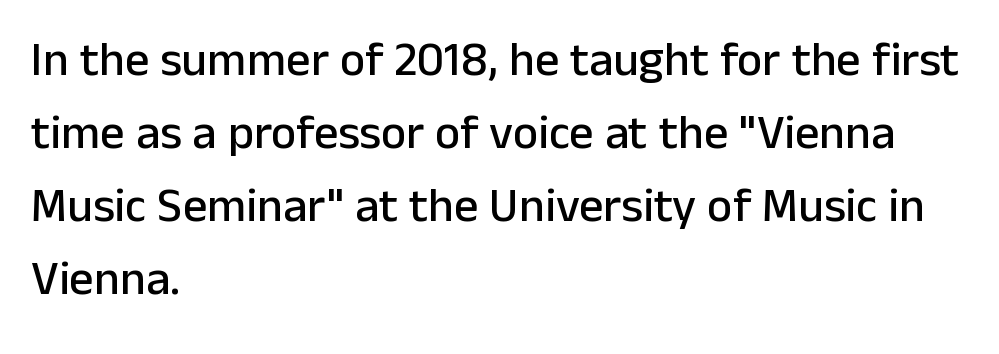
Q: Is the text italic (slanted)? A: No, it is upright.
Q: Is the typeface a serif or a sans-serif typeface? A: Sans-serif.
Q: Is the text underlined? A: No.
Q: How is the paragraph aligned? A: Left-aligned.
Q: Is the spacing between letters normal or unusually wide? A: Normal.
Q: Is the spacing between lines tight, normal or loose? A: Normal.
Q: Width (condensed, normal, or wide)? A: Normal.
Q: Stroke contrast? A: Low.
Q: x-height? A: Medium.
Q: Monospaced? A: No.
